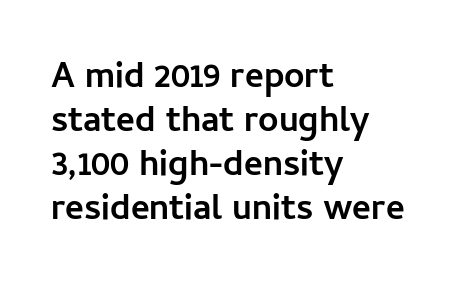
The glyphs are unaccompanied by any horizontal stroke below them. The typography opts for an upright posture over an oblique one. Reading down the block, your eye returns to a fixed left position each line. Each word holds together tightly as a unit, with standard inter-letter gaps. I'd describe the lettering as bold — thick and assertive. Think of a printed novel: that variable character pitch is what you see here.
